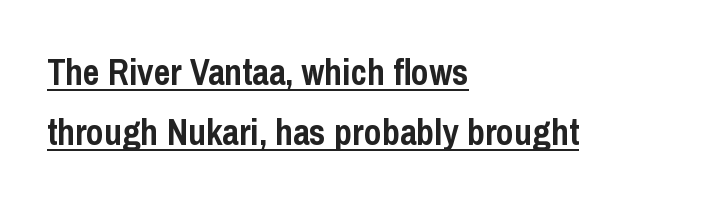
Q: Is the text bold? A: Yes.
Q: Is the text italic (slanted)? A: No, it is upright.
Q: Is the typeface a serif or a sans-serif typeface? A: Sans-serif.
Q: Is the text underlined? A: Yes.
Q: How is the paragraph aligned? A: Left-aligned.
Q: Is the spacing between letters normal or unusually wide? A: Normal.
Q: Is the spacing between lines tight, normal or loose? A: Normal.
Q: Width (condensed, normal, or wide)? A: Condensed.
Q: Stroke contrast? A: Low.
Q: x-height? A: Medium.
Q: Monospaced? A: No.
